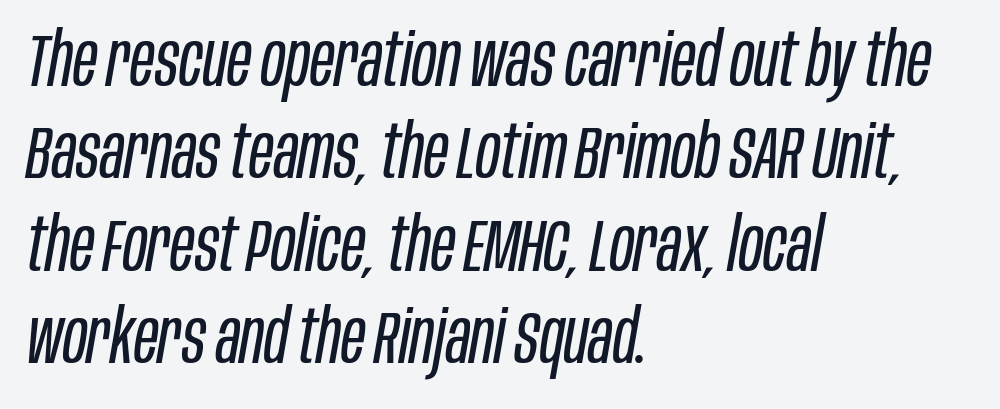
Think of a printed novel: that variable character pitch is what you see here. Slant detected: the letters are inclined. Nobody drew a line under any word here. The tracking reads as untouched default to a designer's eye. Nothing heavy about these letters — not bold at all. Evenly set lines give the paragraph a standard silhouette.
